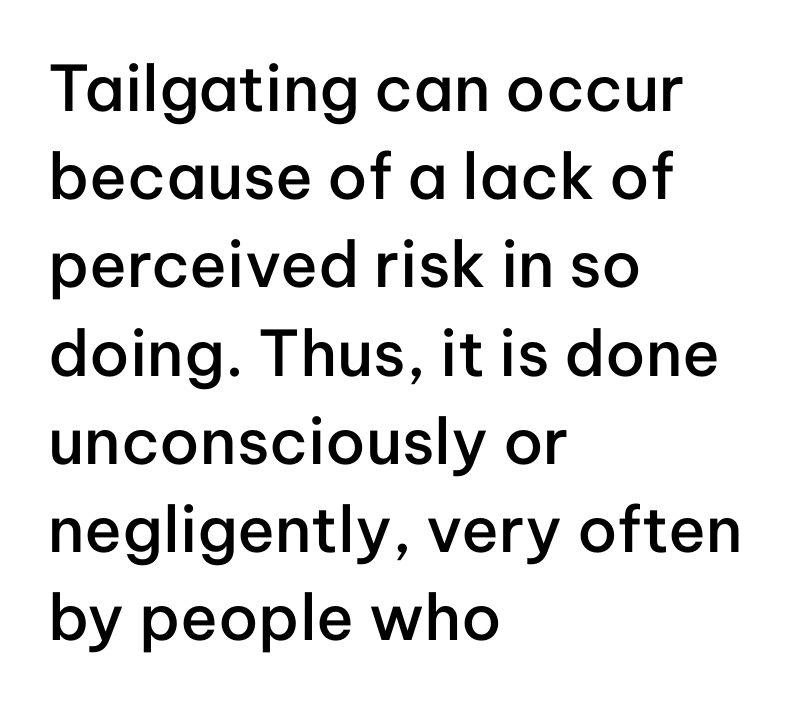
Has an underline been added? It has not. Varying glyph widths throughout — classic text-font behaviour. You can tell from the bare stems that sans-serif type was used. What stands out about the letter spacing? Nothing — it is the standard amount. Ordinary non-slanted type is in use. The ragged edge is on the right, which tells us the setting is flush left.
